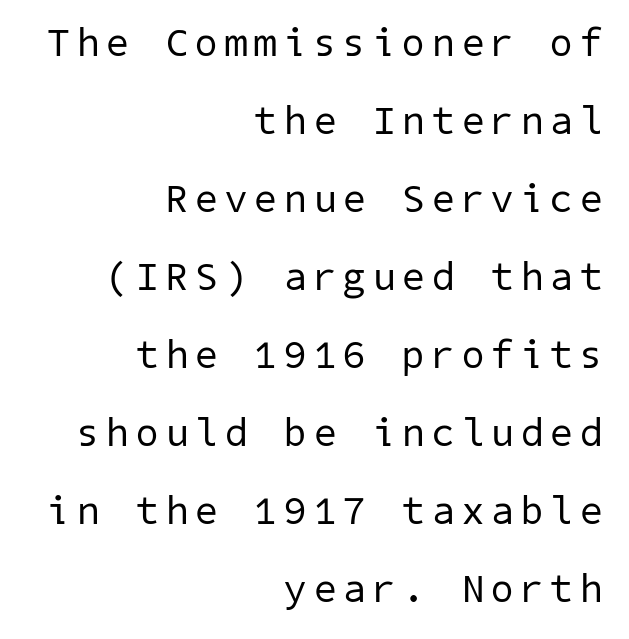
{"serif": "no", "bold": "no", "weight": "regular", "width": "normal", "stroke_contrast": "low", "x_height": "medium", "underline": "no", "align": "right", "line_spacing": "loose", "line_spacing_ratio": 1.95, "glyph_px": 40}
